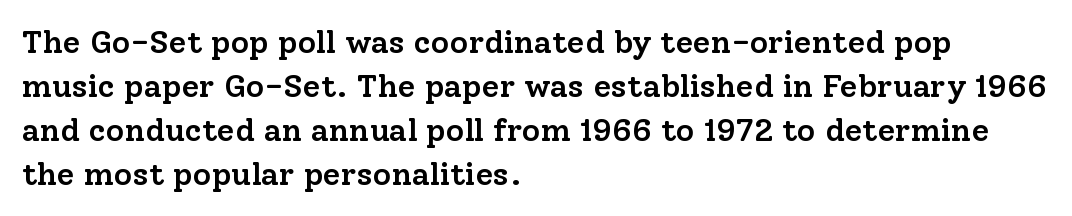
{"serif": "yes", "italic": "no", "bold": "semi", "weight": "semibold", "width": "normal", "stroke_contrast": "low", "x_height": "medium", "monospaced": "no", "underline": "no", "align": "left", "line_spacing": "normal", "line_spacing_ratio": 1.38, "letter_spacing": "normal", "letter_spacing_em": 0.0, "glyph_px": 32}
